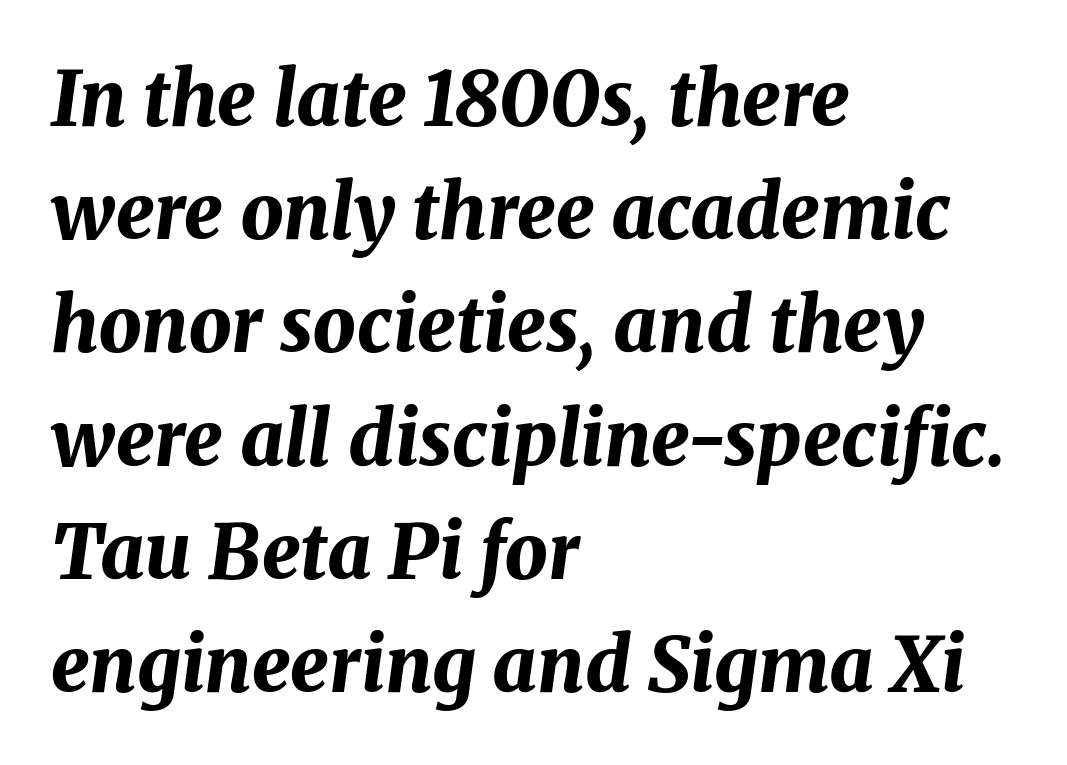
{"italic": "yes", "lean": "right", "slant_degrees": 8, "bold": "yes", "weight": "bold", "width": "normal", "stroke_contrast": "medium", "x_height": "medium", "monospaced": "no", "underline": "no", "align": "left", "line_spacing": "normal", "line_spacing_ratio": 1.49, "letter_spacing": "normal", "letter_spacing_em": 0.0, "glyph_px": 76}
